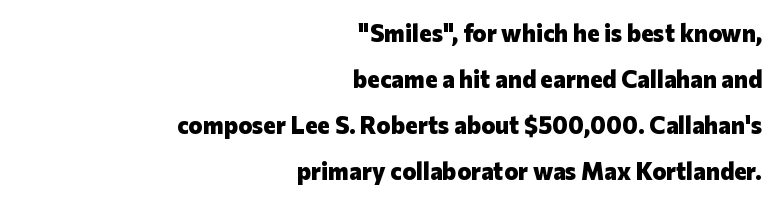
Clear beneath every line of the passage. Posture: vertical. You'd pick this weight for a headline — it's a proper bold. The space between consecutive lines is lavish. The passage shown has conventional tracking throughout.
